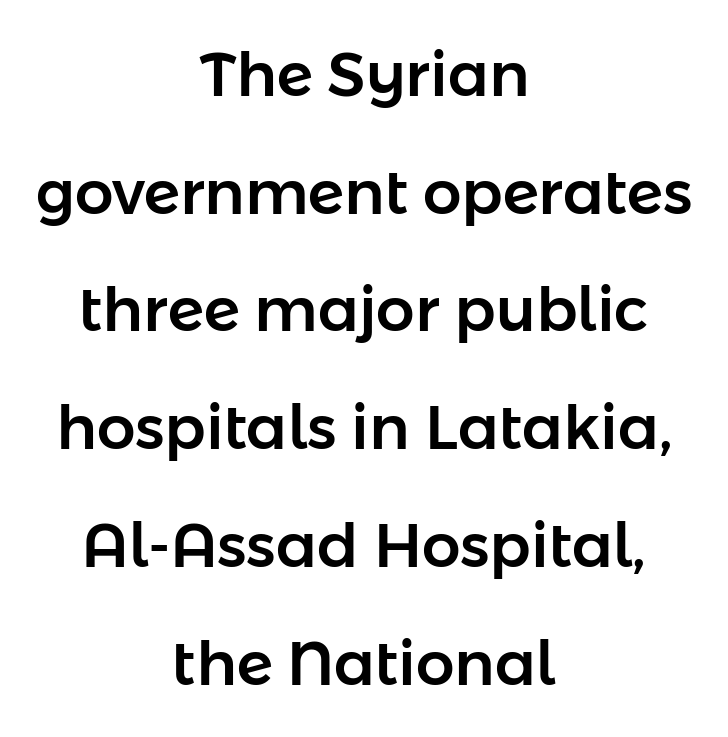
{"serif": "no", "italic": "no", "width": "normal", "stroke_contrast": "low", "x_height": "medium", "monospaced": "no", "underline": "no", "align": "center", "line_spacing": "loose", "line_spacing_ratio": 1.93, "letter_spacing": "normal", "letter_spacing_em": 0.0, "glyph_px": 61}
